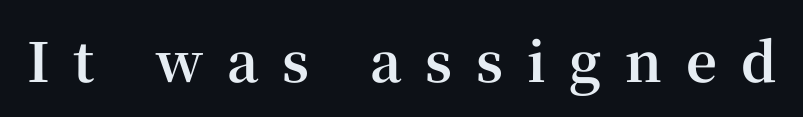
{"serif": "yes", "italic": "no", "bold": "yes", "weight": "bold", "width": "normal", "stroke_contrast": "high", "x_height": "medium", "monospaced": "no", "underline": "no", "letter_spacing": "wide", "letter_spacing_em": 0.44, "glyph_px": 54}
